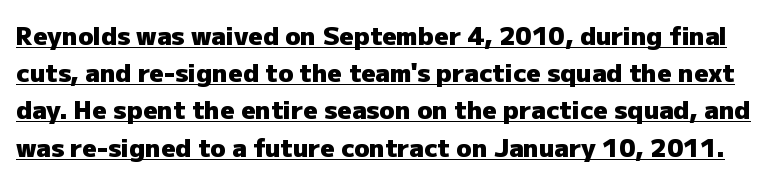
Vertically, the passage feels balanced, rows spaced as you'd expect. Upright lettering throughout. Underlined type. A typesetter would call this zero additional tracking.
